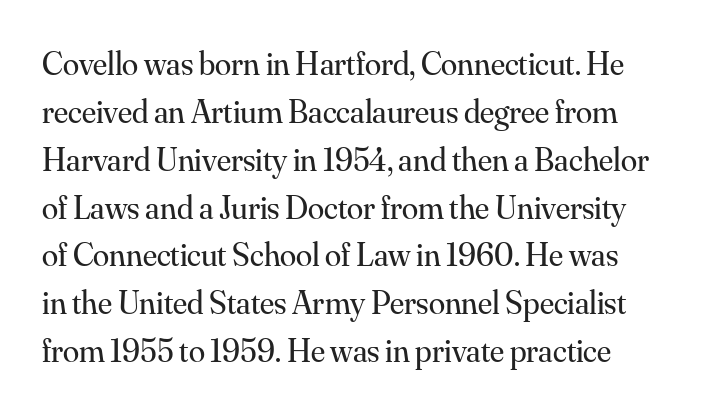
Q: Is the text bold? A: No.
Q: Is the text italic (slanted)? A: No, it is upright.
Q: Is the typeface a serif or a sans-serif typeface? A: Serif.
Q: Is the text underlined? A: No.
Q: Is the spacing between letters normal or unusually wide? A: Normal.
Q: Is the spacing between lines tight, normal or loose? A: Normal.
Q: Width (condensed, normal, or wide)? A: Normal.
Q: Stroke contrast? A: Medium.
Q: x-height? A: Small.
Q: Monospaced? A: No.
